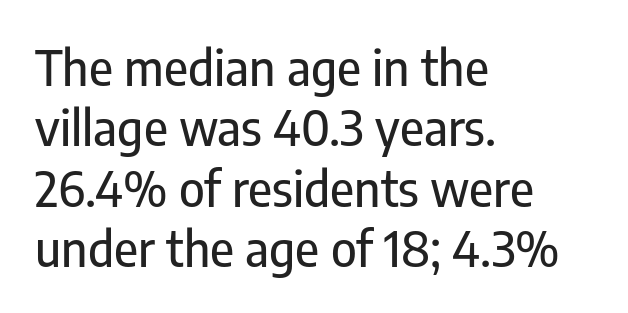
{"serif": "no", "italic": "no", "width": "condensed", "stroke_contrast": "low", "x_height": "medium", "monospaced": "no", "underline": "no", "align": "left", "line_spacing_ratio": 1.23, "letter_spacing": "normal", "letter_spacing_em": 0.0, "glyph_px": 49}
